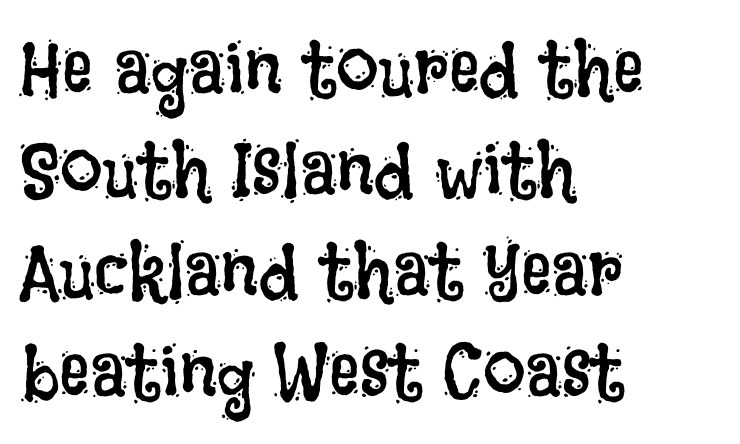
The image shows 76 px regular-weight, condensed type, upright; set left-aligned, normal line spacing (1.33x), normal letter spacing, not underlined; low stroke contrast and a large x-height.
